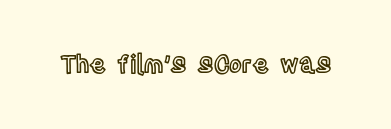
Q: Is the text italic (slanted)? A: No, it is upright.
Q: Is the text underlined? A: No.
Q: Is the spacing between letters normal or unusually wide? A: Normal.
